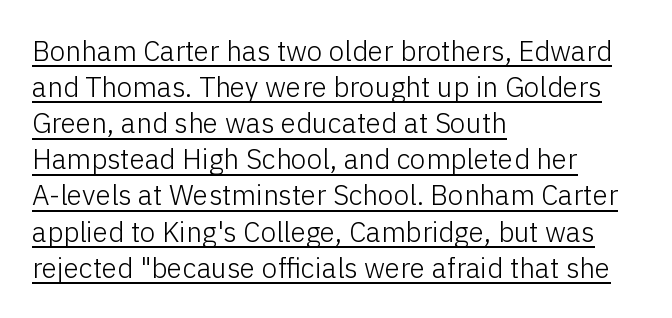
Q: Is the text bold? A: No.
Q: Is the text italic (slanted)? A: No, it is upright.
Q: Is the typeface a serif or a sans-serif typeface? A: Sans-serif.
Q: Is the text underlined? A: Yes.
Q: How is the paragraph aligned? A: Left-aligned.
Q: Is the spacing between letters normal or unusually wide? A: Normal.
Q: Is the spacing between lines tight, normal or loose? A: Normal.
Q: Width (condensed, normal, or wide)? A: Normal.
Q: Stroke contrast? A: Low.
Q: x-height? A: Medium.
Q: Monospaced? A: No.
